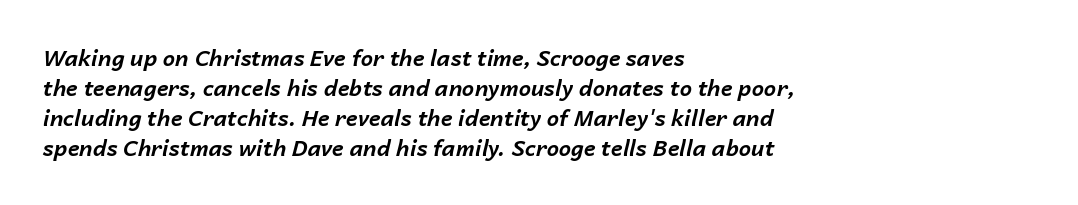
{"italic": "yes", "lean": "right", "slant_degrees": 14, "bold": "yes", "underline": "no", "align": "left", "line_spacing": "normal", "line_spacing_ratio": 1.37, "letter_spacing": "normal", "letter_spacing_em": 0.0, "glyph_px": 22}
